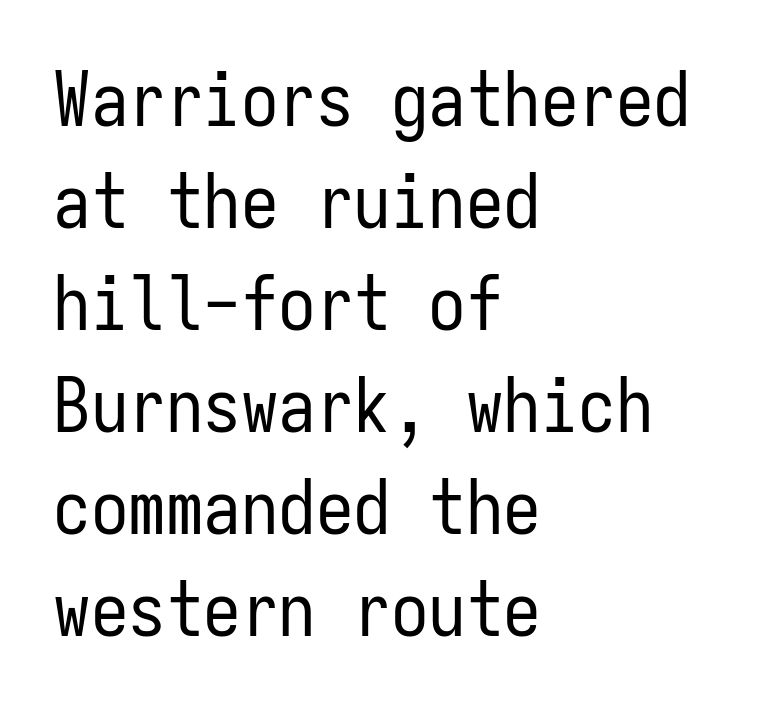
The image shows 75 px regular-weight, condensed sans-serif type, upright, monospaced; set left-aligned, normal line spacing (1.36x), normal letter spacing, not underlined; low stroke contrast and a medium x-height.
